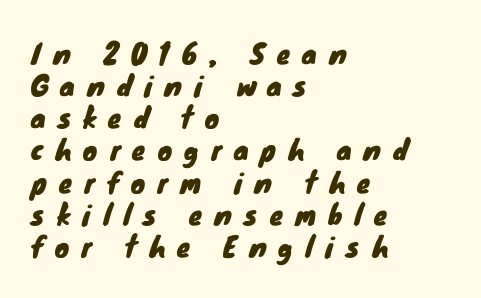
The image shows 27 px text type; set left-aligned, line spacing 1.19x, unusually wide letter spacing (+0.45 em), not underlined.
